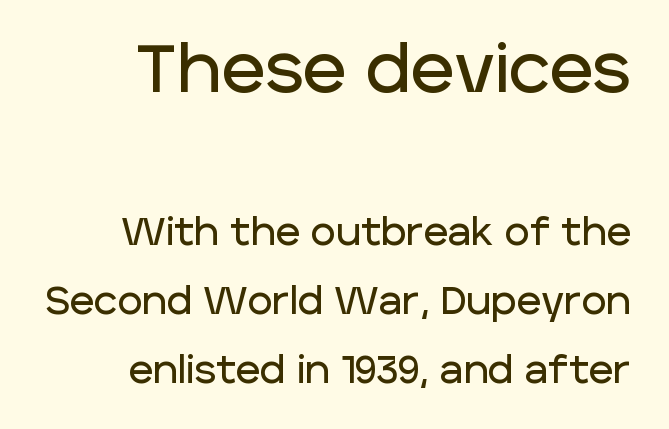
The image shows 67 px sans-serif type, upright; set right-aligned, line spacing 1.82x, normal letter spacing, not underlined; the first (top) block is 1.76x larger; low stroke contrast and a large x-height.
